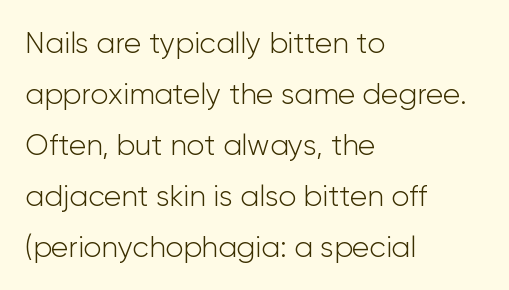
Q: Is the text bold? A: No.
Q: Is the text italic (slanted)? A: No, it is upright.
Q: Is the typeface a serif or a sans-serif typeface? A: Sans-serif.
Q: Is the text underlined? A: No.
Q: How is the paragraph aligned? A: Left-aligned.
Q: Is the spacing between letters normal or unusually wide? A: Normal.
Q: Width (condensed, normal, or wide)? A: Normal.
Q: Stroke contrast? A: Low.
Q: x-height? A: Medium.
Q: Monospaced? A: No.
